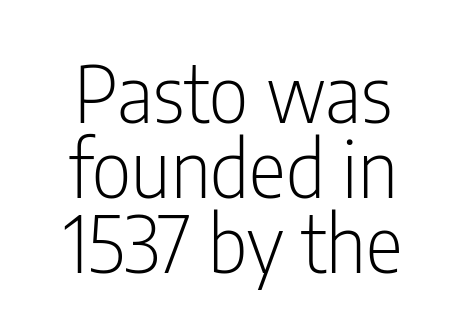
Q: Is the text bold? A: No.
Q: Is the text italic (slanted)? A: No, it is upright.
Q: Is the typeface a serif or a sans-serif typeface? A: Sans-serif.
Q: Is the text underlined? A: No.
Q: Is the spacing between letters normal or unusually wide? A: Normal.
Q: Is the spacing between lines tight, normal or loose? A: Tight.
Q: Width (condensed, normal, or wide)? A: Condensed.
Q: Stroke contrast? A: Low.
Q: x-height? A: Medium.
Q: Monospaced? A: No.
